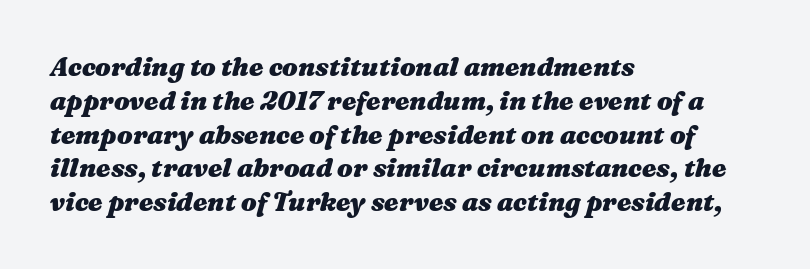
Q: Is the text bold? A: Yes.
Q: Is the text italic (slanted)? A: Yes, it leans right by about 16 degrees.
Q: Is the text underlined? A: No.
Q: How is the paragraph aligned? A: Left-aligned.
Q: Is the spacing between letters normal or unusually wide? A: Normal.
Q: Is the spacing between lines tight, normal or loose? A: Normal.
